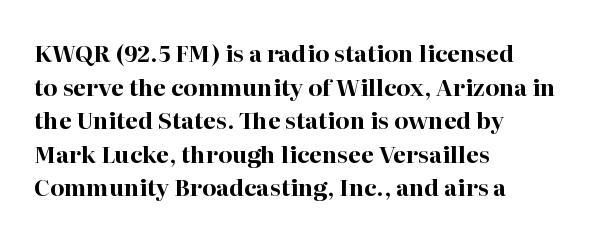
The image shows 23 px bold type, upright; set left-aligned, normal line spacing (1.46x), normal letter spacing, not underlined.
